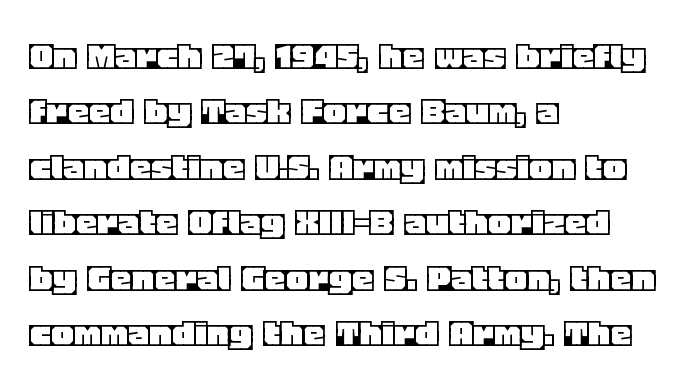
Q: Is the text italic (slanted)? A: No, it is upright.
Q: Is the text underlined? A: No.
Q: How is the paragraph aligned? A: Left-aligned.
Q: Is the spacing between letters normal or unusually wide? A: Normal.
Q: Is the spacing between lines tight, normal or loose? A: Normal.
Q: Width (condensed, normal, or wide)? A: Normal.
Q: x-height? A: Large.
Q: Monospaced? A: No.
